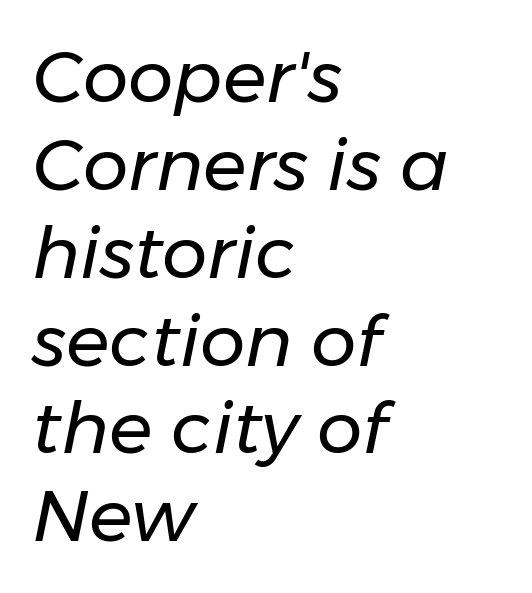
Q: Is the text bold? A: No.
Q: Is the text italic (slanted)? A: Yes, it leans right by about 11 degrees.
Q: Is the text underlined? A: No.
Q: How is the paragraph aligned? A: Left-aligned.
Q: Is the spacing between letters normal or unusually wide? A: Normal.
Q: Width (condensed, normal, or wide)? A: Normal.
Q: Stroke contrast? A: Low.
Q: x-height? A: Medium.
Q: Monospaced? A: No.
